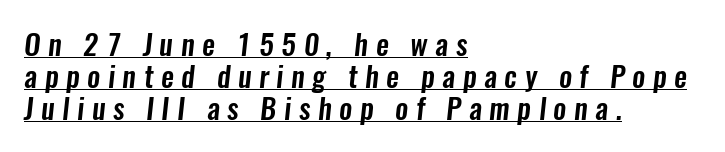
Q: Is the typeface a serif or a sans-serif typeface? A: Sans-serif.
Q: Is the text underlined? A: Yes.
Q: How is the paragraph aligned? A: Left-aligned.
Q: Is the spacing between letters normal or unusually wide? A: Unusually wide.
Q: Is the spacing between lines tight, normal or loose? A: Tight.
Q: Width (condensed, normal, or wide)? A: Condensed.
Q: Stroke contrast? A: Low.
Q: x-height? A: Medium.
Q: Monospaced? A: No.
